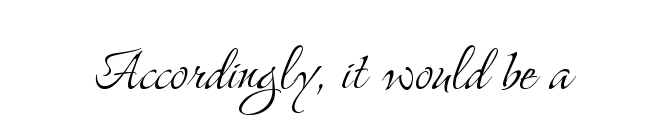
{"serif": "yes", "bold": "no", "weight": "light", "width": "condensed", "stroke_contrast": "medium", "x_height": "small", "monospaced": "no", "underline": "no", "letter_spacing": "normal", "letter_spacing_em": 0.0, "glyph_px": 70}
